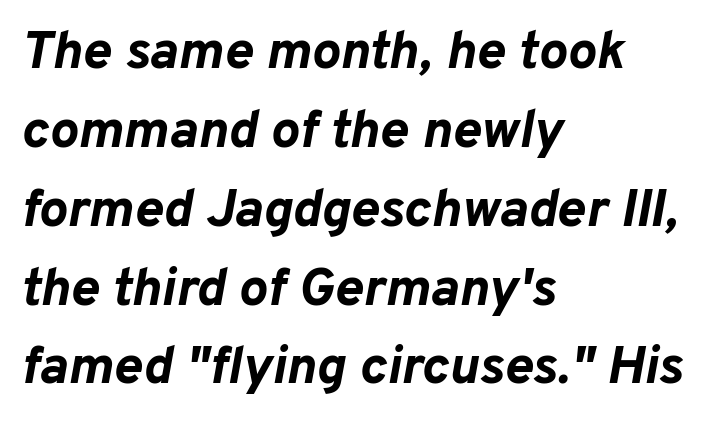
{"italic": "yes", "lean": "right", "slant_degrees": 10, "bold": "yes", "weight": "bold", "width": "normal", "stroke_contrast": "low", "x_height": "medium", "monospaced": "no", "underline": "no", "align": "left", "line_spacing": "normal", "line_spacing_ratio": 1.46, "letter_spacing": "normal", "letter_spacing_em": 0.0, "glyph_px": 54}
